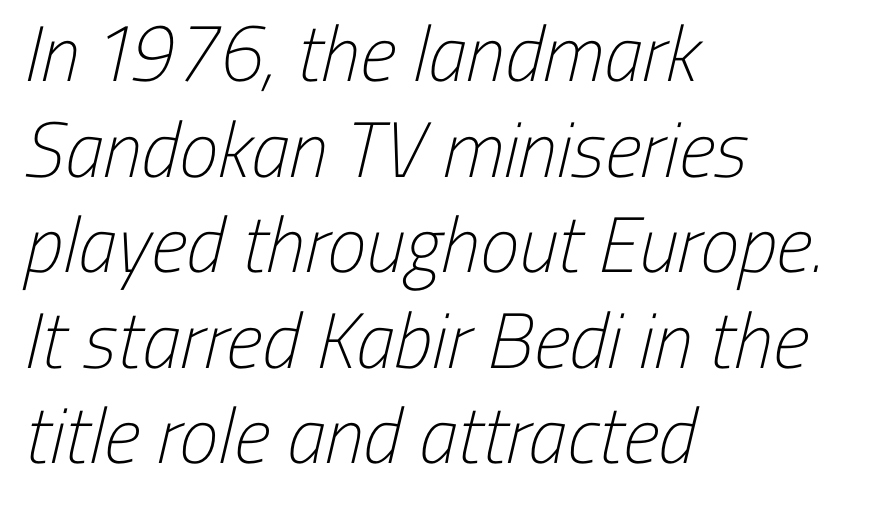
Q: Is the text bold? A: No.
Q: Is the typeface a serif or a sans-serif typeface? A: Sans-serif.
Q: Is the text underlined? A: No.
Q: How is the paragraph aligned? A: Left-aligned.
Q: Is the spacing between letters normal or unusually wide? A: Normal.
Q: Width (condensed, normal, or wide)? A: Condensed.
Q: Stroke contrast? A: Low.
Q: x-height? A: Medium.
Q: Monospaced? A: No.
